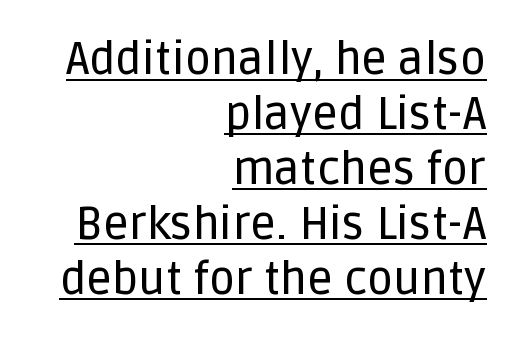
Q: Is the text italic (slanted)? A: No, it is upright.
Q: Is the typeface a serif or a sans-serif typeface? A: Sans-serif.
Q: Is the text underlined? A: Yes.
Q: How is the paragraph aligned? A: Right-aligned.
Q: Is the spacing between letters normal or unusually wide? A: Normal.
Q: Width (condensed, normal, or wide)? A: Normal.
Q: Stroke contrast? A: Low.
Q: x-height? A: Large.
Q: Monospaced? A: No.
